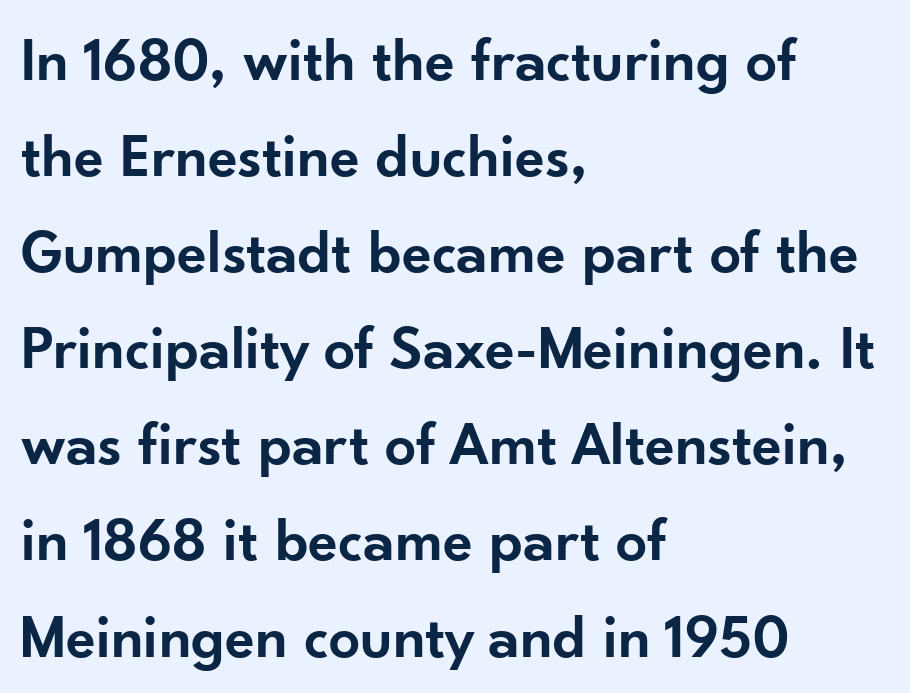
Q: Is the text bold? A: Semi-bold.
Q: Is the text italic (slanted)? A: No, it is upright.
Q: Is the typeface a serif or a sans-serif typeface? A: Sans-serif.
Q: Is the text underlined? A: No.
Q: How is the paragraph aligned? A: Left-aligned.
Q: Is the spacing between letters normal or unusually wide? A: Normal.
Q: Is the spacing between lines tight, normal or loose? A: Normal.
Q: Width (condensed, normal, or wide)? A: Normal.
Q: Stroke contrast? A: Low.
Q: x-height? A: Small.
Q: Monospaced? A: No.
